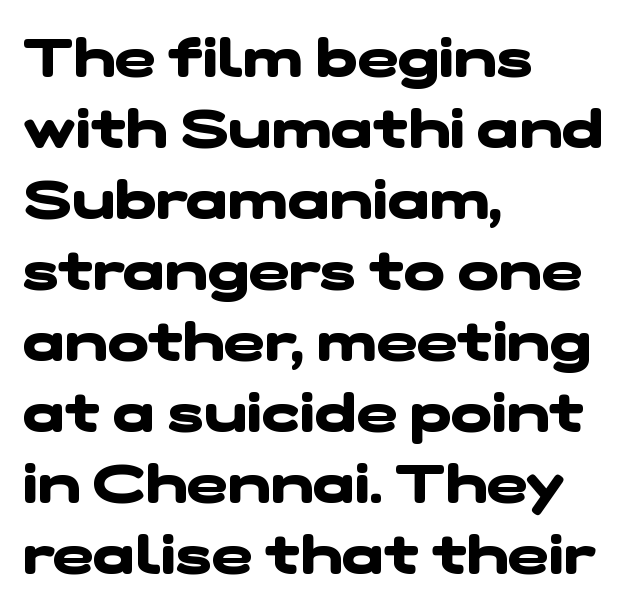
The image shows 55 px heavy, wide sans-serif type; set left-aligned, normal line spacing (1.29x), normal letter spacing, not underlined; low stroke contrast and a medium x-height.
